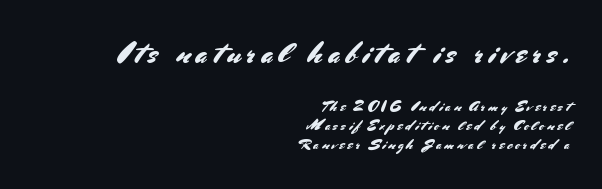
Q: Is the text italic (slanted)? A: Yes.
Q: Is the typeface a serif or a sans-serif typeface? A: Sans-serif.
Q: Is the text underlined? A: No.
Q: How is the paragraph aligned? A: Right-aligned.
Q: Is the spacing between lines tight, normal or loose? A: Normal.
Q: Which block of text is set in a larger size, the first (top) or the second (bottom)? A: The first (top) one.
Q: Width (condensed, normal, or wide)? A: Normal.
Q: Stroke contrast? A: Medium.
Q: x-height? A: Small.
Q: Monospaced? A: No.
